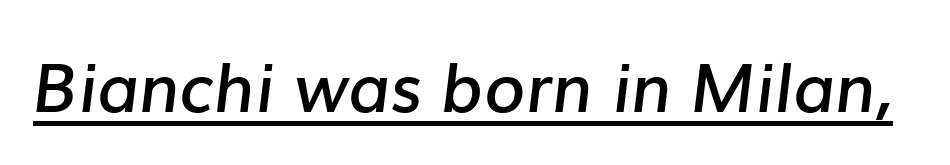
Does a line run under the words? Yes, clearly. The type is set solid horizontally, with unmodified tracking. The glyphs look as if they've been sheared to an angle. Spacing verdict: proportional, widths tailored to each character. The face used here is a semibold: visibly heavier than regular, lighter than bold.
